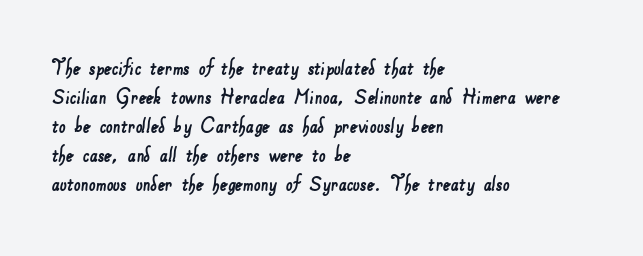
Q: Is the text underlined? A: No.
Q: How is the paragraph aligned? A: Left-aligned.
Q: Is the spacing between letters normal or unusually wide? A: Normal.
